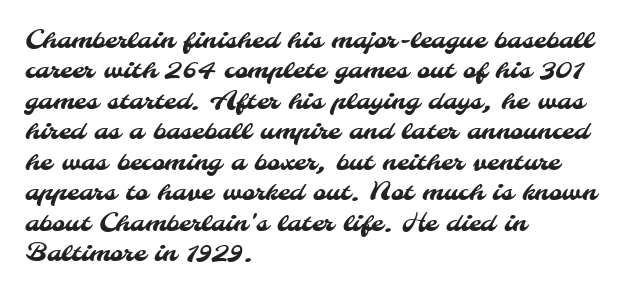
Caption: standard tracking, unaltered. Layout note: lines flush left. Beneath every word, the page is bare.
